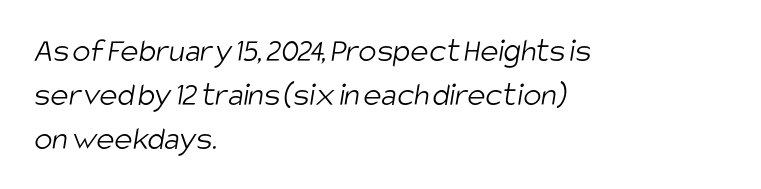
The image shows 34 px light, condensed sans-serif type; set left-aligned, normal line spacing (1.29x), normal letter spacing, not underlined; low stroke contrast and a large x-height.
